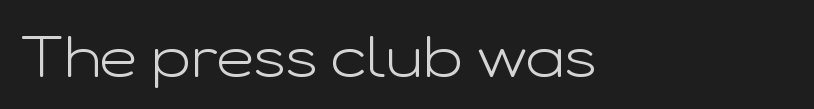
No heavy texture on the line: the type isn't bold. Varying glyph widths throughout — classic text-font behaviour. Caption: standard tracking, unaltered. Visually the block forms a straight wall on the left and a jagged coastline on the right.
